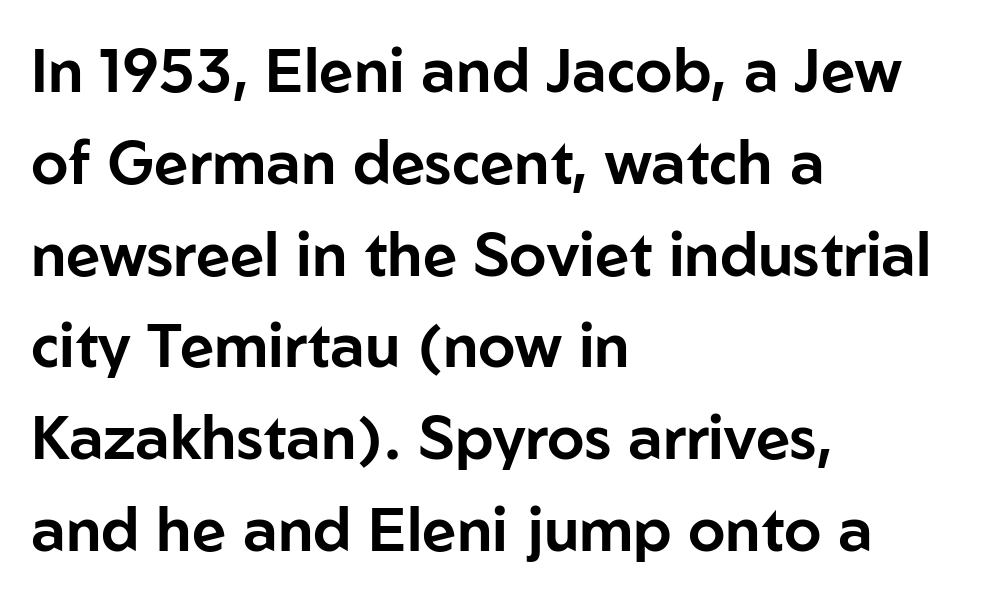
{"serif": "no", "italic": "no", "width": "normal", "stroke_contrast": "low", "x_height": "medium", "monospaced": "no", "underline": "no", "align": "left", "line_spacing": "normal", "line_spacing_ratio": 1.53, "letter_spacing": "normal", "letter_spacing_em": 0.0, "glyph_px": 60}
